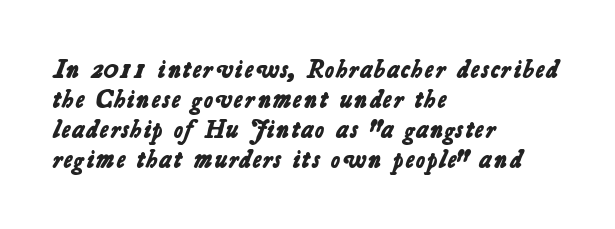
Characters follow at the spacing the type designer built in. Descender tails drop into unmarked territory. Which margin do the lines hug? The left one — the right edge is uneven. Every letter is thick-stroked: bold, no question.
